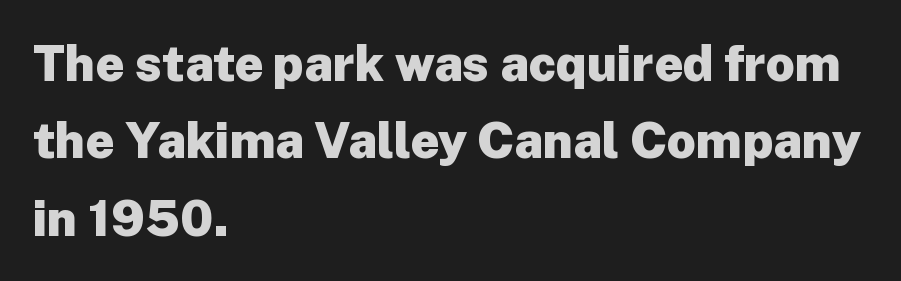
{"serif": "no", "italic": "no", "bold": "yes", "weight": "heavy", "width": "normal", "stroke_contrast": "low", "x_height": "medium", "monospaced": "no", "underline": "no", "align": "left", "line_spacing": "normal", "line_spacing_ratio": 1.55, "letter_spacing": "normal", "letter_spacing_em": 0.0, "glyph_px": 50}
